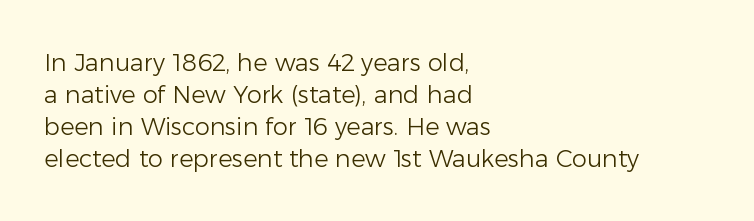
The strip under each line holds only bare page. You could call the tracking neutral — neither tight nor loose. Where is the straight margin? On the left. Upright lettering throughout. The weight tops out at a normal text grade.
